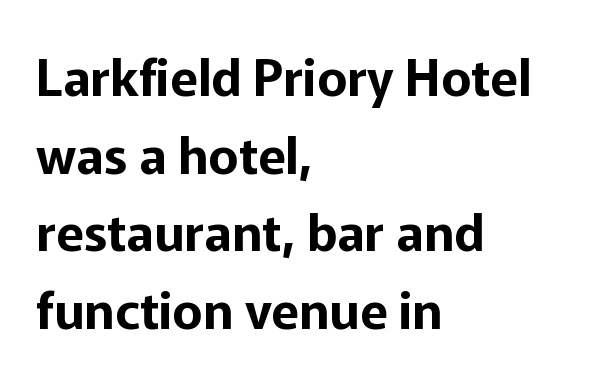
{"serif": "no", "italic": "no", "width": "normal", "stroke_contrast": "low", "x_height": "medium", "monospaced": "no", "underline": "no", "align": "left", "line_spacing": "normal", "line_spacing_ratio": 1.52, "letter_spacing": "normal", "letter_spacing_em": 0.0, "glyph_px": 51}
